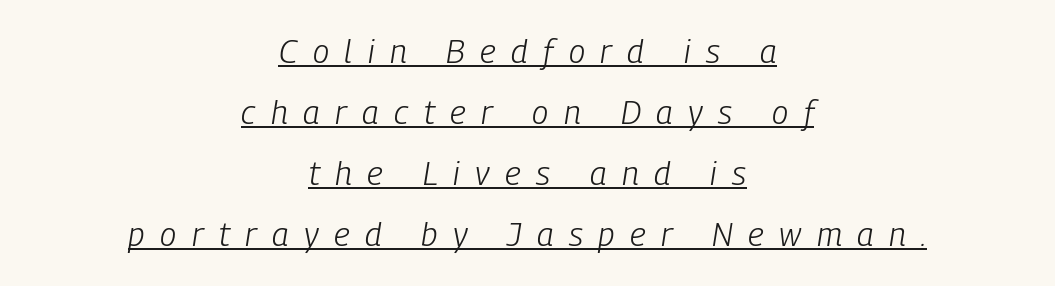
{"italic": "yes", "lean": "right", "slant_degrees": 9, "bold": "no", "weight": "light", "width": "condensed", "stroke_contrast": "low", "x_height": "medium", "monospaced": "no", "underline": "yes", "align": "center", "line_spacing_ratio": 1.85, "letter_spacing": "wide", "letter_spacing_em": 0.47, "glyph_px": 33}
